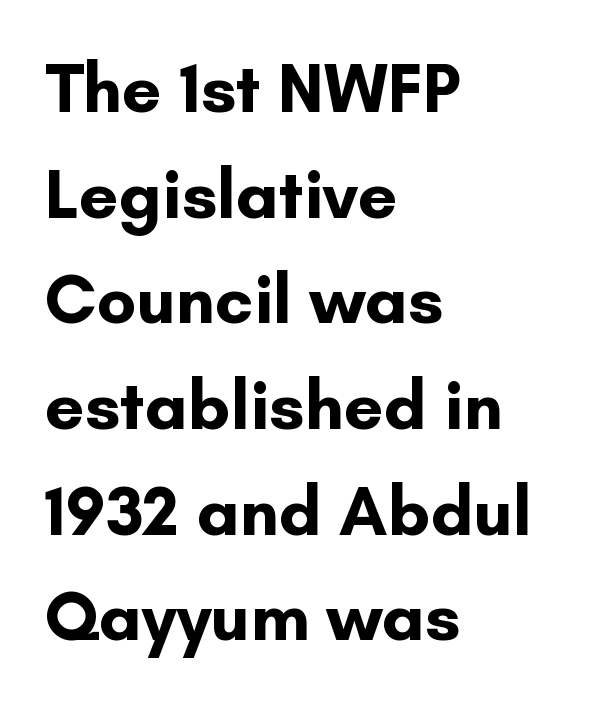
{"serif": "no", "italic": "no", "bold": "yes", "weight": "bold", "width": "normal", "stroke_contrast": "low", "x_height": "small", "monospaced": "no", "underline": "no", "align": "left", "line_spacing": "normal", "line_spacing_ratio": 1.51, "letter_spacing": "normal", "letter_spacing_em": 0.0, "glyph_px": 70}
